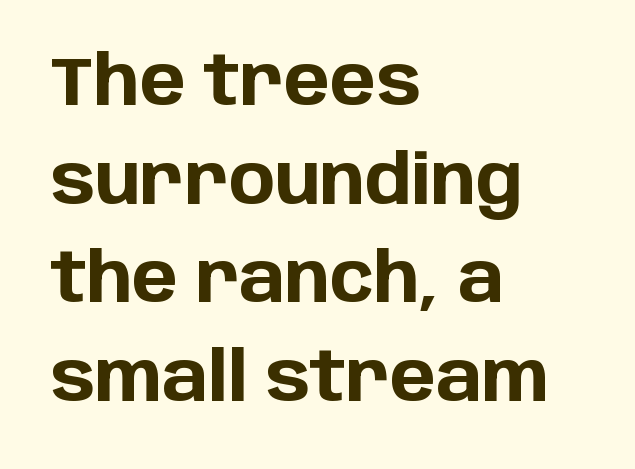
Q: Is the text bold? A: Yes.
Q: Is the text italic (slanted)? A: No, it is upright.
Q: Is the typeface a serif or a sans-serif typeface? A: Sans-serif.
Q: Is the text underlined? A: No.
Q: How is the paragraph aligned? A: Left-aligned.
Q: Is the spacing between letters normal or unusually wide? A: Normal.
Q: Is the spacing between lines tight, normal or loose? A: Normal.
Q: Width (condensed, normal, or wide)? A: Normal.
Q: Stroke contrast? A: Low.
Q: x-height? A: Large.
Q: Monospaced? A: No.
